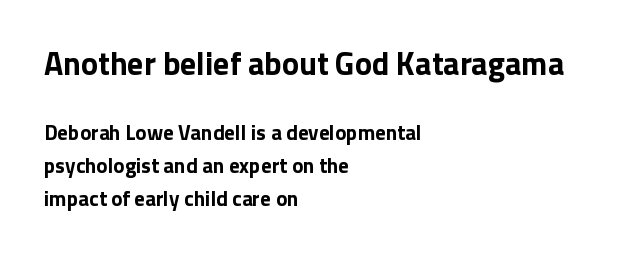
Q: Is the text bold? A: Yes.
Q: Is the text italic (slanted)? A: No, it is upright.
Q: Is the typeface a serif or a sans-serif typeface? A: Sans-serif.
Q: Is the text underlined? A: No.
Q: How is the paragraph aligned? A: Left-aligned.
Q: Is the spacing between letters normal or unusually wide? A: Normal.
Q: Is the spacing between lines tight, normal or loose? A: Normal.
Q: Which block of text is set in a larger size, the first (top) or the second (bottom)? A: The first (top) one.
Q: Width (condensed, normal, or wide)? A: Normal.
Q: Stroke contrast? A: Low.
Q: x-height? A: Medium.
Q: Monospaced? A: No.
